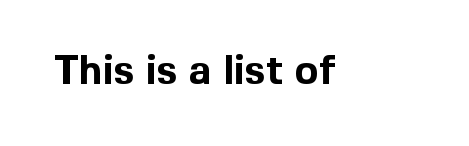
{"serif": "no", "italic": "no", "bold": "yes", "weight": "bold", "width": "normal", "x_height": "medium", "monospaced": "no", "underline": "no", "letter_spacing": "normal", "letter_spacing_em": 0.0, "glyph_px": 40}
